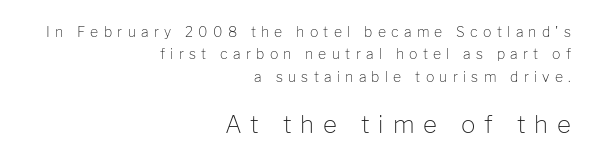
The image shows 24 px text type, upright; set right-aligned, normal line spacing (1.6x), unusually wide letter spacing (+0.38 em), not underlined; the second (bottom) block is 1.71x larger.
